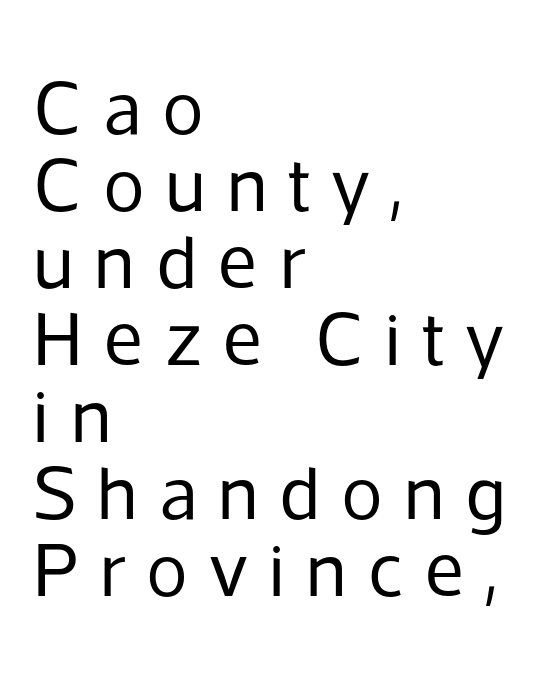
Q: Is the text bold? A: No.
Q: Is the text italic (slanted)? A: No, it is upright.
Q: Is the typeface a serif or a sans-serif typeface? A: Sans-serif.
Q: Is the text underlined? A: No.
Q: How is the paragraph aligned? A: Left-aligned.
Q: Is the spacing between letters normal or unusually wide? A: Unusually wide.
Q: Is the spacing between lines tight, normal or loose? A: Tight.
Q: Width (condensed, normal, or wide)? A: Normal.
Q: Stroke contrast? A: Low.
Q: x-height? A: Medium.
Q: Monospaced? A: No.
